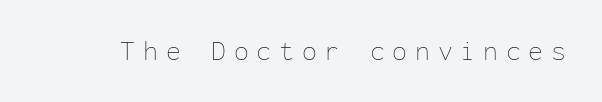
{"italic": "no", "bold": "no", "underline": "no", "letter_spacing": "wide", "letter_spacing_em": 0.29, "glyph_px": 27}
